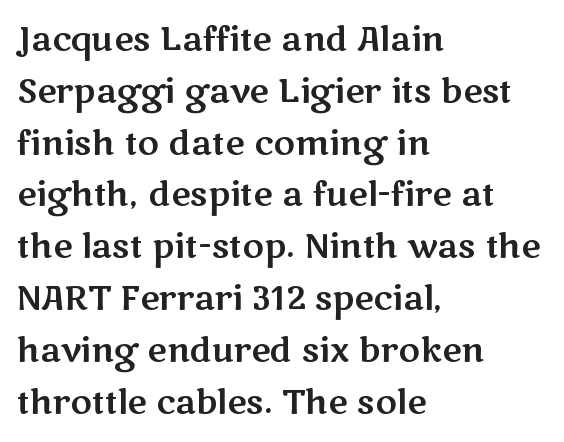
The face used here is proportionally spaced, like ordinary book or web type. Line beginnings align vertically; line endings do not. Nothing unusual about the tracking: characters are spaced as the font intends. This sample uses a sans-serif face.
